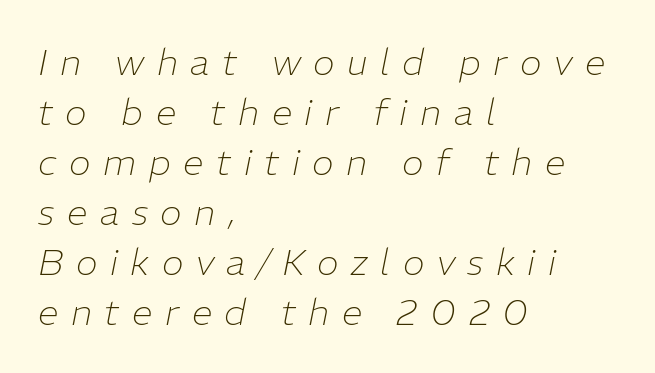
{"italic": "yes", "lean": "right", "slant_degrees": 11, "bold": "no", "weight": "thin", "width": "normal", "stroke_contrast": "low", "x_height": "medium", "monospaced": "no", "underline": "no", "align": "left", "line_spacing": "normal", "line_spacing_ratio": 1.35, "letter_spacing": "wide", "letter_spacing_em": 0.34, "glyph_px": 37}
